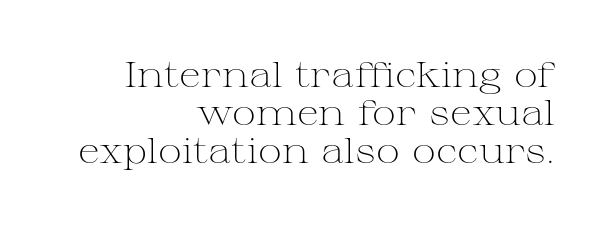
{"serif": "yes", "italic": "no", "bold": "no", "weight": "light", "width": "wide", "stroke_contrast": "medium", "x_height": "medium", "monospaced": "no", "underline": "no", "align": "right", "line_spacing": "tight", "line_spacing_ratio": 1.06, "letter_spacing": "normal", "letter_spacing_em": 0.0, "glyph_px": 36}
